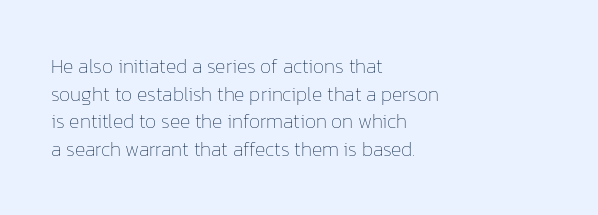
The image shows 20 px text type, upright; set left-aligned, normal line spacing (1.38x), normal letter spacing, not underlined.
